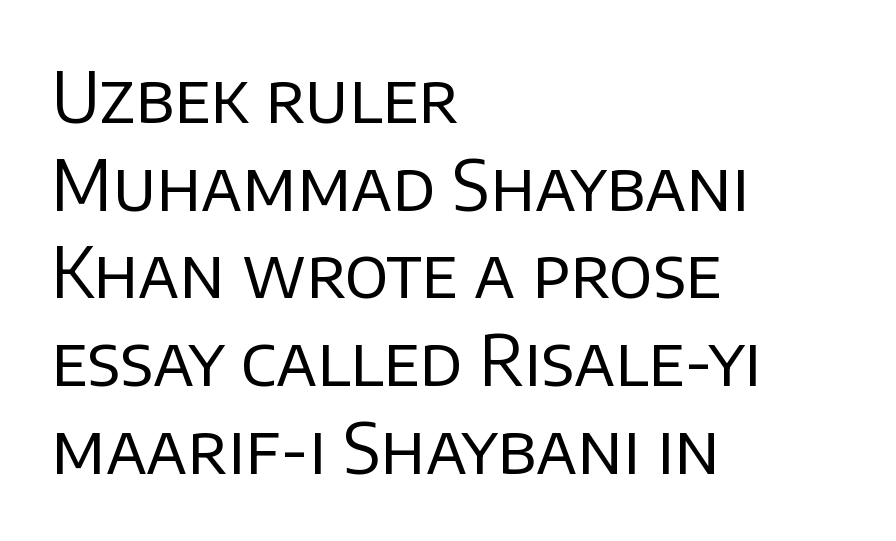
Q: Is the text bold? A: No.
Q: Is the text italic (slanted)? A: No, it is upright.
Q: Is the typeface a serif or a sans-serif typeface? A: Sans-serif.
Q: Is the text underlined? A: No.
Q: How is the paragraph aligned? A: Left-aligned.
Q: Is the spacing between letters normal or unusually wide? A: Normal.
Q: Is the spacing between lines tight, normal or loose? A: Normal.
Q: Width (condensed, normal, or wide)? A: Normal.
Q: Stroke contrast? A: Low.
Q: x-height? A: Large.
Q: Monospaced? A: No.
